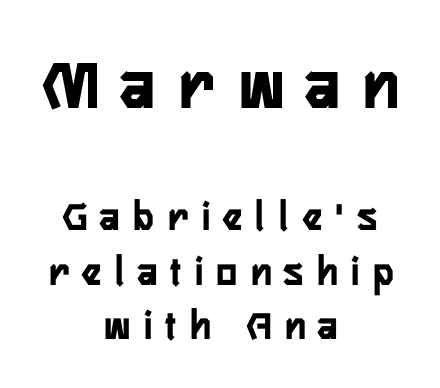
{"serif": "no", "italic": "no", "bold": "yes", "weight": "semibold", "width": "condensed", "stroke_contrast": "low", "x_height": "medium", "monospaced": "no", "underline": "no", "align": "center", "line_spacing": "normal", "line_spacing_ratio": 1.26, "letter_spacing": "wide", "letter_spacing_em": 0.32, "larger_block": "first", "size_ratio": 1.74, "glyph_px": 75}
